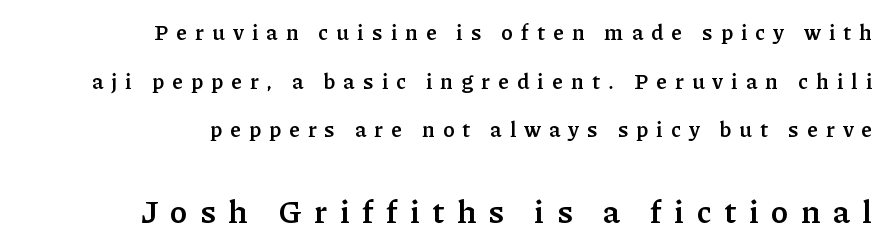
{"serif": "yes", "italic": "no", "bold": "yes", "weight": "semibold", "width": "normal", "stroke_contrast": "low", "x_height": "medium", "monospaced": "no", "underline": "no", "align": "right", "line_spacing": "loose", "line_spacing_ratio": 2.31, "letter_spacing": "wide", "letter_spacing_em": 0.39, "larger_block": "second", "size_ratio": 1.52, "glyph_px": 32}
